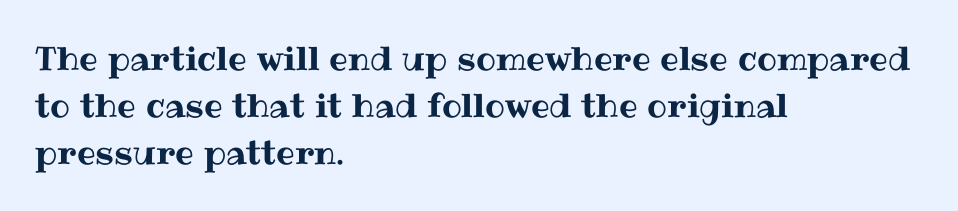
The image shows 33 px text type, upright; set left-aligned, normal line spacing (1.43x), normal letter spacing, not underlined; medium stroke contrast and a medium x-height.
